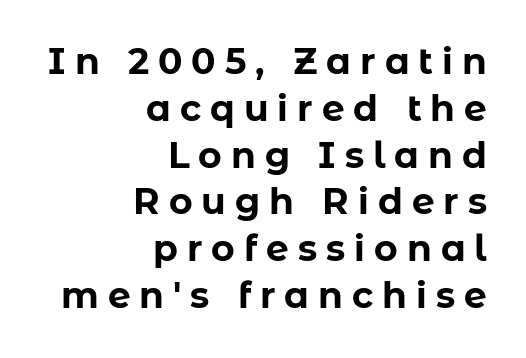
This sample uses expanded letter spacing, leaving extra air between glyphs. Do the characters align in a grid? No, the font is proportional. The letters stand straight up with perfectly vertical stems. If you measured baseline to baseline, you'd find a middling distance. A flush-right, rag-left setting is used for this passage. The passage shown is emphatically bold.
